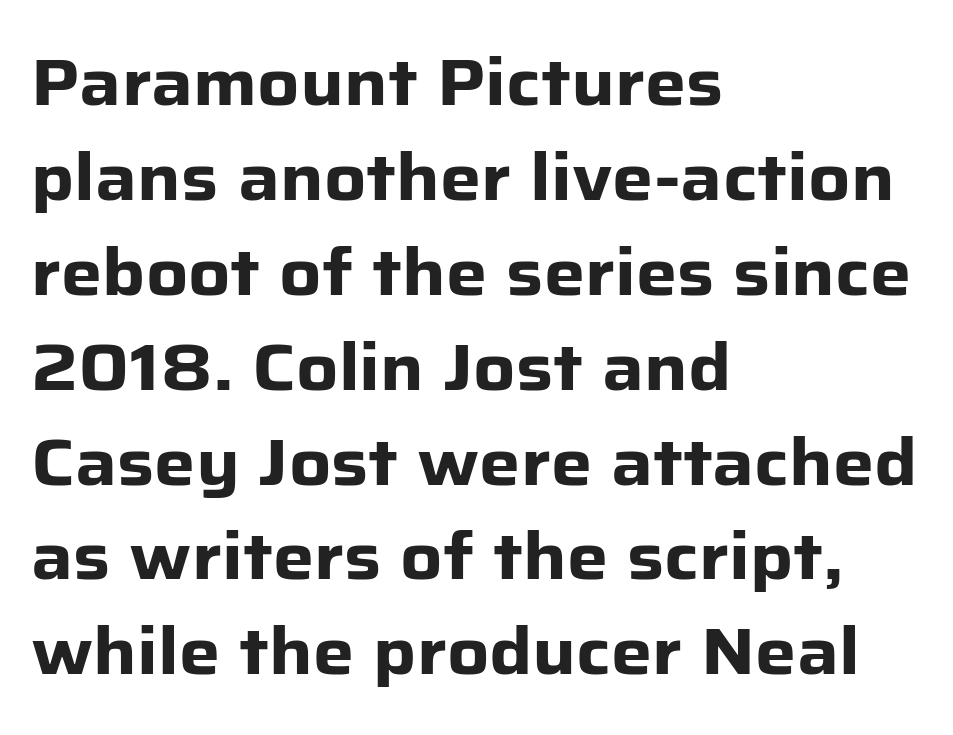
Q: Is the text bold? A: Yes.
Q: Is the text italic (slanted)? A: No, it is upright.
Q: Is the typeface a serif or a sans-serif typeface? A: Sans-serif.
Q: Is the text underlined? A: No.
Q: How is the paragraph aligned? A: Left-aligned.
Q: Is the spacing between letters normal or unusually wide? A: Normal.
Q: Is the spacing between lines tight, normal or loose? A: Normal.
Q: Width (condensed, normal, or wide)? A: Normal.
Q: Stroke contrast? A: Low.
Q: x-height? A: Medium.
Q: Monospaced? A: No.
